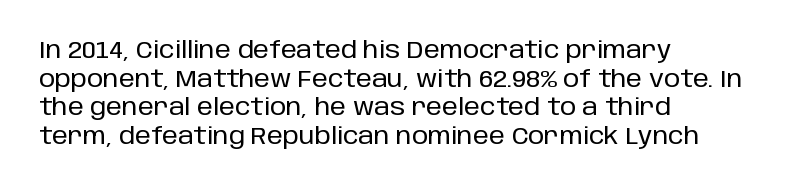
The image shows 23 px text type, upright; set left-aligned, line spacing 1.24x, normal letter spacing, not underlined.
